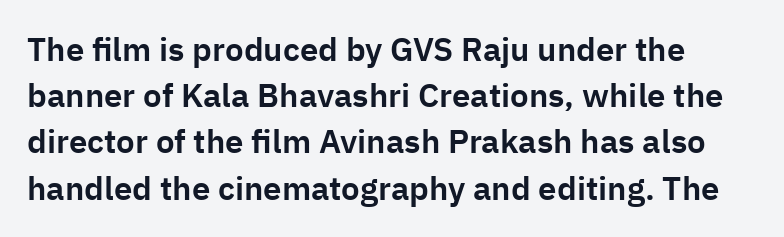
{"serif": "no", "italic": "no", "width": "normal", "stroke_contrast": "low", "x_height": "medium", "monospaced": "no", "underline": "no", "line_spacing": "normal", "line_spacing_ratio": 1.4, "letter_spacing": "normal", "letter_spacing_em": 0.0, "glyph_px": 33}
